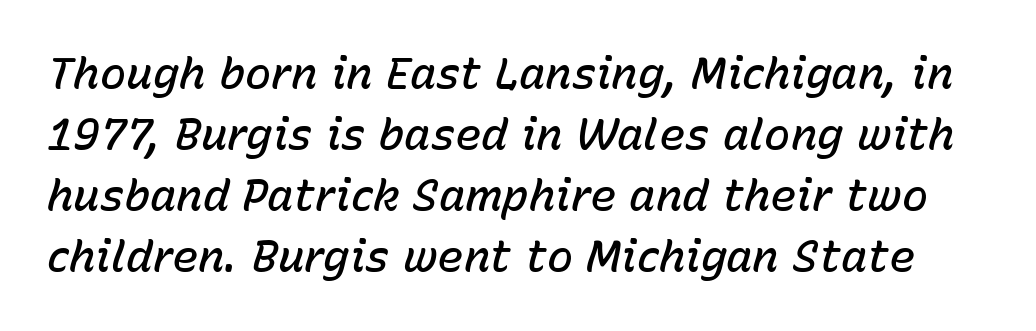
Do the characters align in a grid? No, the font is proportional. In terms of leading, this rendering sits right in the middle. Would a proofreader flag this as italicized? Yes. The zone under the glyphs is completely vacant. What stands out about the letter spacing? Nothing — it is the standard amount.
